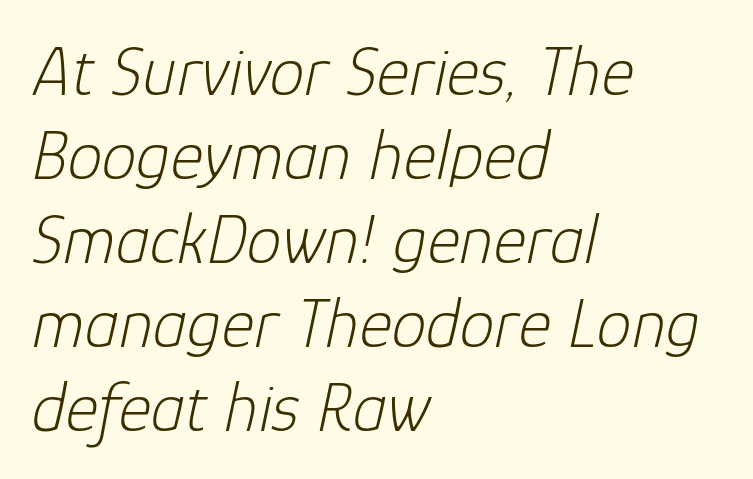
Characters follow at the spacing the type designer built in. Line beginnings align vertically; line endings do not. Posture: slanted. Looks like regular typesetting: each glyph gets only the width it needs. Is this a heavy cut? Hardly; it is regular or lighter.
